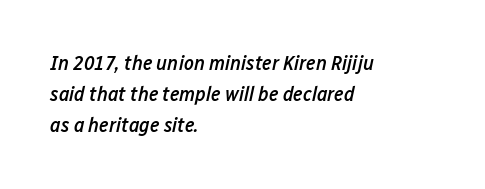
Q: Is the text bold? A: Semi-bold.
Q: Is the text italic (slanted)? A: Yes, it leans right by about 12 degrees.
Q: Is the text underlined? A: No.
Q: How is the paragraph aligned? A: Left-aligned.
Q: Is the spacing between letters normal or unusually wide? A: Normal.
Q: Is the spacing between lines tight, normal or loose? A: Normal.
